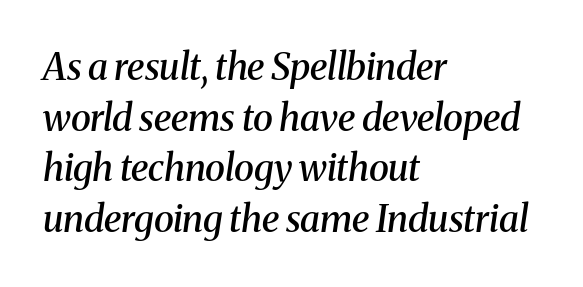
The image shows 37 px semibold serif type, italic (leaning right); set left-aligned, normal line spacing (1.37x), normal letter spacing, not underlined; medium stroke contrast and a medium x-height.
